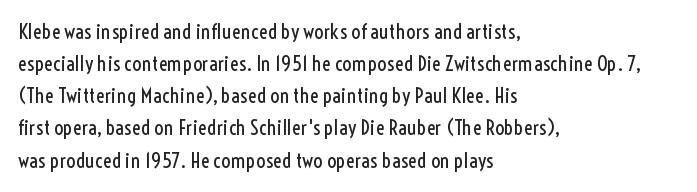
The image shows 21 px text type, upright; set left-aligned, normal line spacing (1.53x), normal letter spacing, not underlined.
